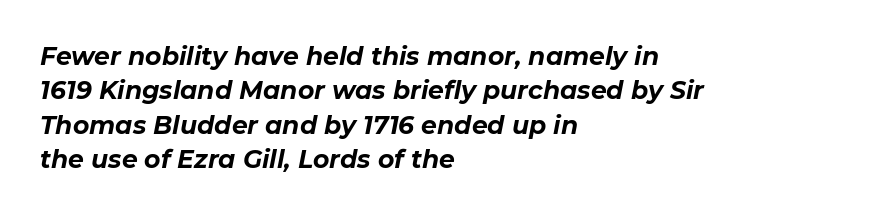
Q: Is the text bold? A: Yes.
Q: Is the text italic (slanted)? A: Yes, it leans right by about 11 degrees.
Q: Is the text underlined? A: No.
Q: How is the paragraph aligned? A: Left-aligned.
Q: Is the spacing between letters normal or unusually wide? A: Normal.
Q: Is the spacing between lines tight, normal or loose? A: Normal.
